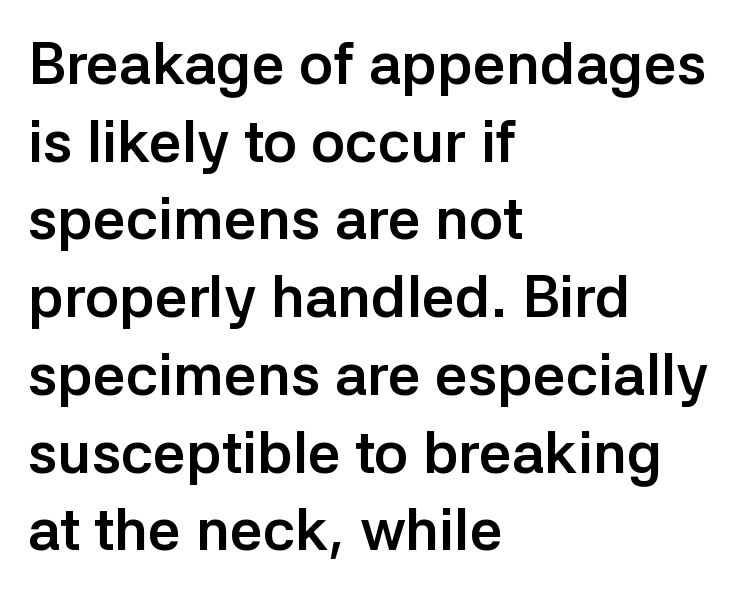
The image shows 58 px semibold sans-serif type, upright; set left-aligned, normal line spacing (1.34x), normal letter spacing, not underlined; low stroke contrast and a medium x-height.
